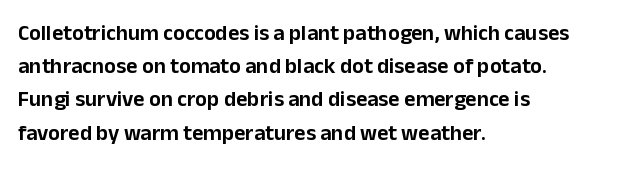
Q: Is the text italic (slanted)? A: No, it is upright.
Q: Is the text underlined? A: No.
Q: How is the paragraph aligned? A: Left-aligned.
Q: Is the spacing between letters normal or unusually wide? A: Normal.
Q: Is the spacing between lines tight, normal or loose? A: Normal.
